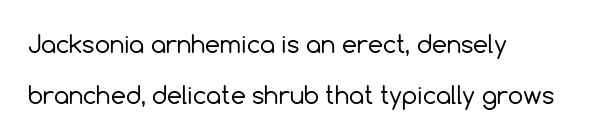
Q: Is the text bold? A: No.
Q: Is the text italic (slanted)? A: No, it is upright.
Q: Is the text underlined? A: No.
Q: How is the paragraph aligned? A: Left-aligned.
Q: Is the spacing between letters normal or unusually wide? A: Normal.
Q: Is the spacing between lines tight, normal or loose? A: Loose.
